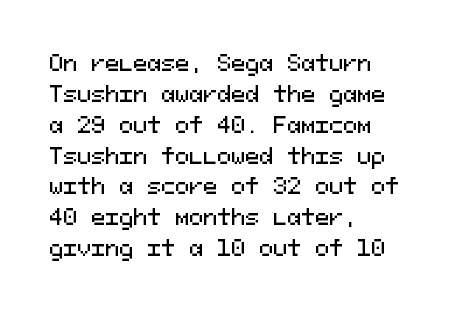
There is no visible air inserted between adjacent glyphs. Alignment: flush left. The words here are not underlined. The axis of the letterforms is exactly vertical. The designer left line spacing at the default.
